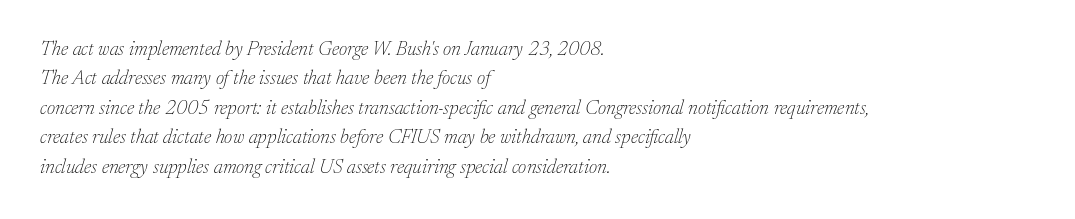
Q: Is the text bold? A: No.
Q: Is the text italic (slanted)? A: Yes, it leans right by about 17 degrees.
Q: Is the text underlined? A: No.
Q: How is the paragraph aligned? A: Left-aligned.
Q: Is the spacing between letters normal or unusually wide? A: Normal.
Q: Is the spacing between lines tight, normal or loose? A: Normal.
